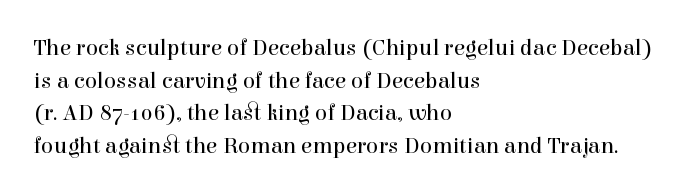
Characters follow at the spacing the type designer built in. The letterforms sit at book weight or below. Rendered with straight, roman letterforms. The rows are spaced the way most documents space them. The strip under each line holds only bare page.
